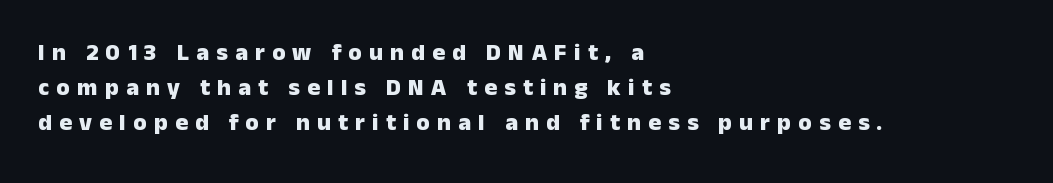
{"italic": "no", "bold": "yes", "underline": "no", "align": "left", "line_spacing": "normal", "line_spacing_ratio": 1.45, "letter_spacing": "wide", "letter_spacing_em": 0.3, "glyph_px": 24}
